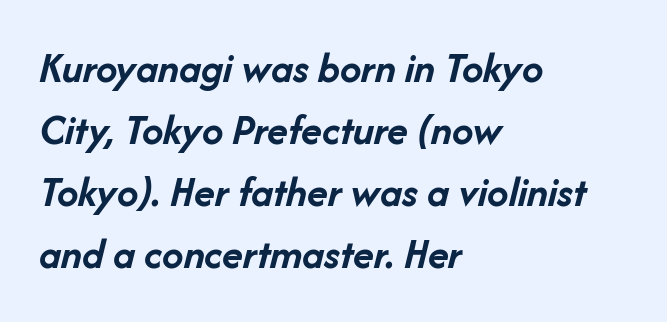
The glyphs look as if they've been sheared to an angle. One glance says typical: line gaps are just what's usual. Each line starts at the same left margin while the right side varies. Lines of text with bare space underneath. These lines are rendered in a variable-pitch font.
